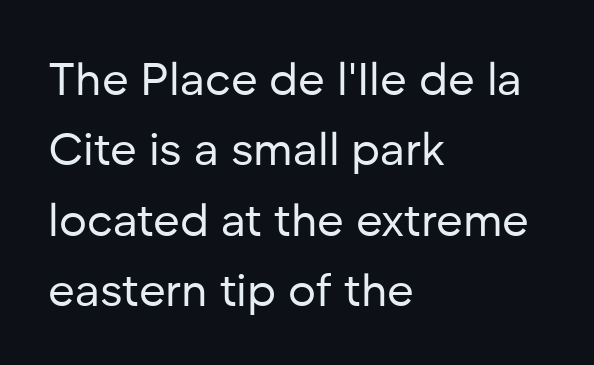
The image shows 46 px regular-weight sans-serif type, upright; set left-aligned, normal line spacing (1.53x), normal letter spacing, not underlined; low stroke contrast and a medium x-height.
